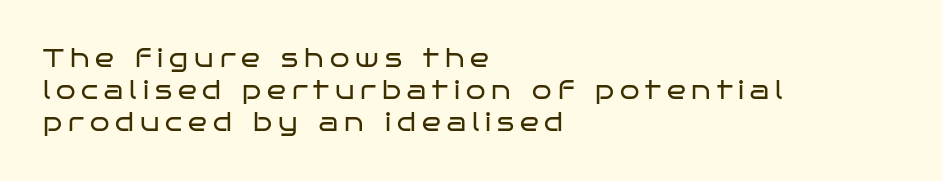
The image shows 25 px text type, upright; set left-aligned, normal line spacing (1.28x), unusually wide letter spacing (+0.24 em), not underlined.
